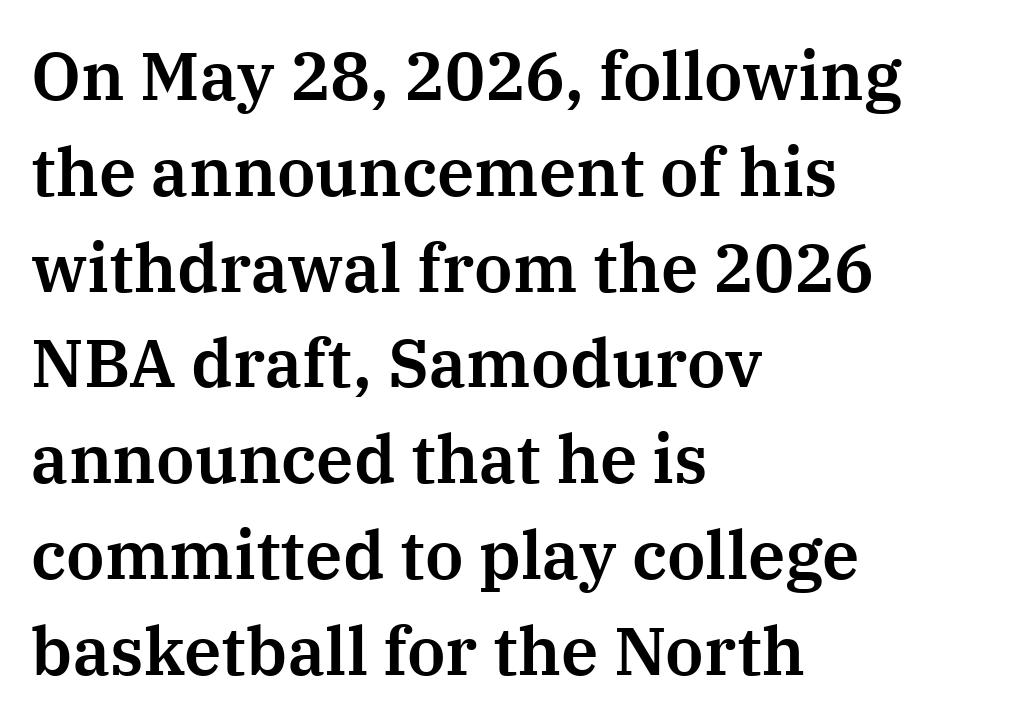
These lines are composed in type with serifs. These lines are set flush left with a ragged right edge. Observe the ordinary spacing: letters are neighbours, not strangers. Ordinary non-slanted type is in use. The letters advance in unequal steps, a hallmark of proportional type. Descenders hang freely into open space.
